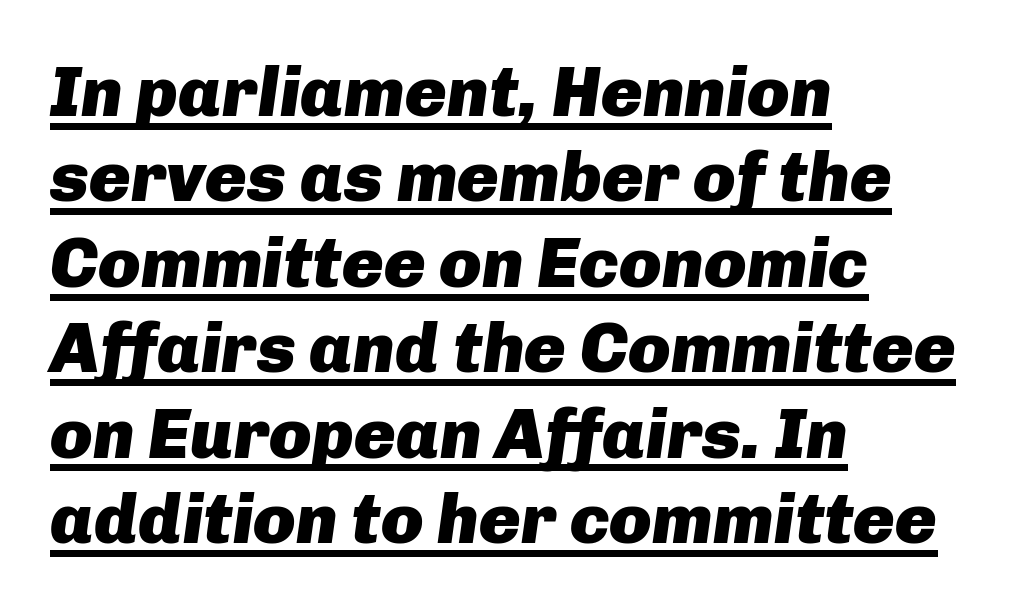
The image shows 70 px heavy type, italic (leaning right); set left-aligned, line spacing 1.22x, normal letter spacing, underlined; low stroke contrast and a medium x-height.
